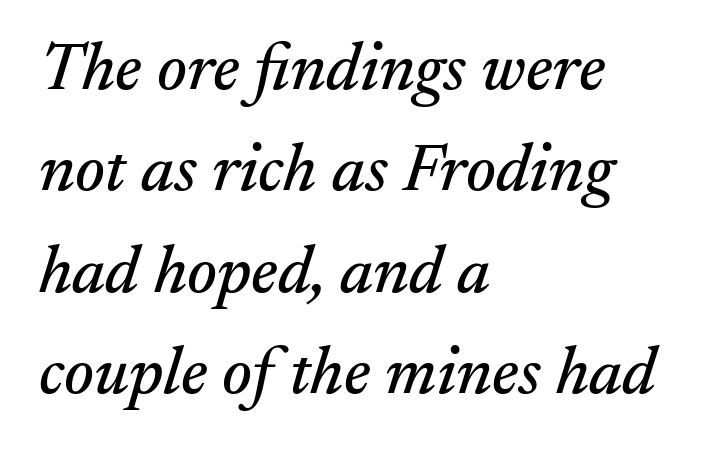
Clear beneath every line of the passage. The lines in this sample share a left origin and differ only in where they stop. The glyphs look as if they've been sheared to an angle. The face used here is rendered with its standard letterfit.
